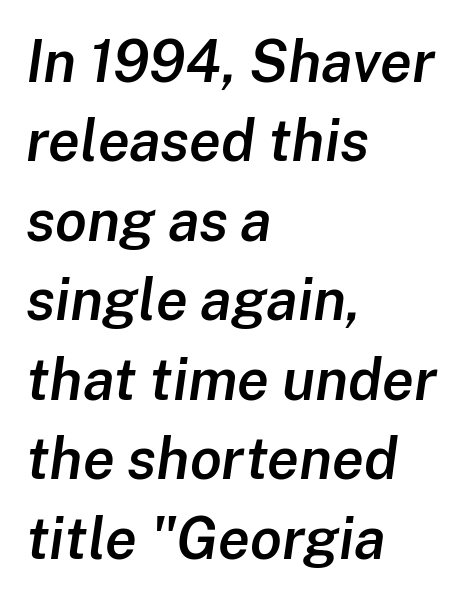
Q: Is the text bold? A: Semi-bold.
Q: Is the text italic (slanted)? A: Yes, it leans right by about 8 degrees.
Q: Is the text underlined? A: No.
Q: How is the paragraph aligned? A: Left-aligned.
Q: Is the spacing between letters normal or unusually wide? A: Normal.
Q: Is the spacing between lines tight, normal or loose? A: Normal.
Q: Width (condensed, normal, or wide)? A: Normal.
Q: Stroke contrast? A: Low.
Q: x-height? A: Medium.
Q: Monospaced? A: No.
